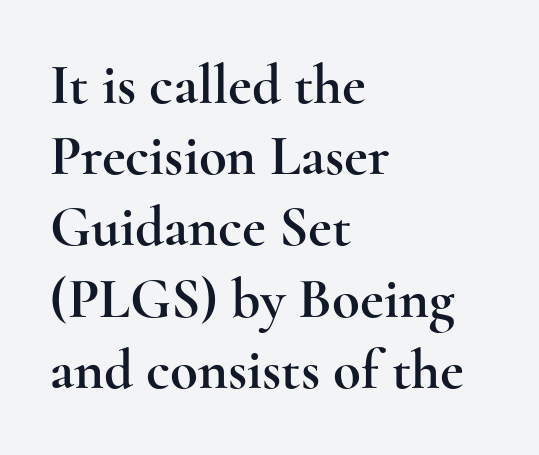
The image shows 57 px wide serif type, upright; set left-aligned, normal line spacing (1.25x), normal letter spacing, not underlined; a small x-height.
